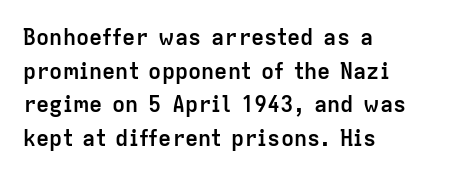
{"italic": "no", "bold": "yes", "underline": "no", "align": "left", "line_spacing": "normal", "line_spacing_ratio": 1.53, "letter_spacing": "normal", "letter_spacing_em": 0.0, "glyph_px": 22}
